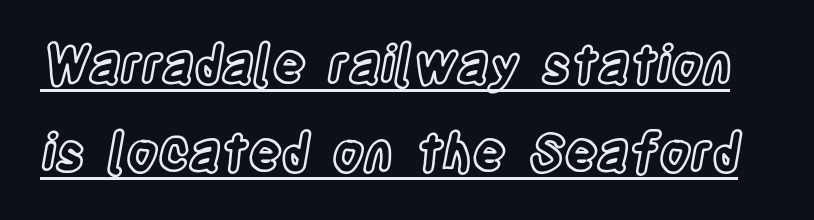
The face used here appears with an underline applied. The rendering uses natural spacing where letterforms have individual widths. Nobody touched the tracking dial on this one.
